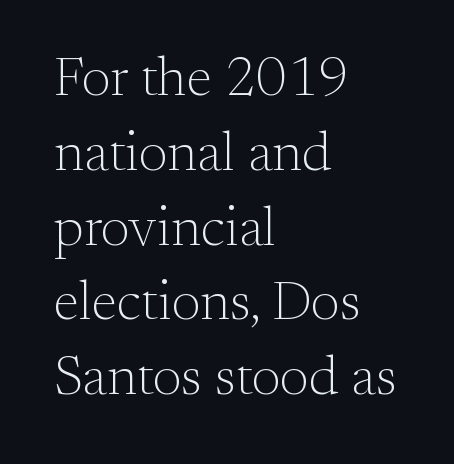
The image shows 55 px light serif type, upright; set left-aligned, normal line spacing (1.36x), normal letter spacing, not underlined; medium stroke contrast and a small x-height.
